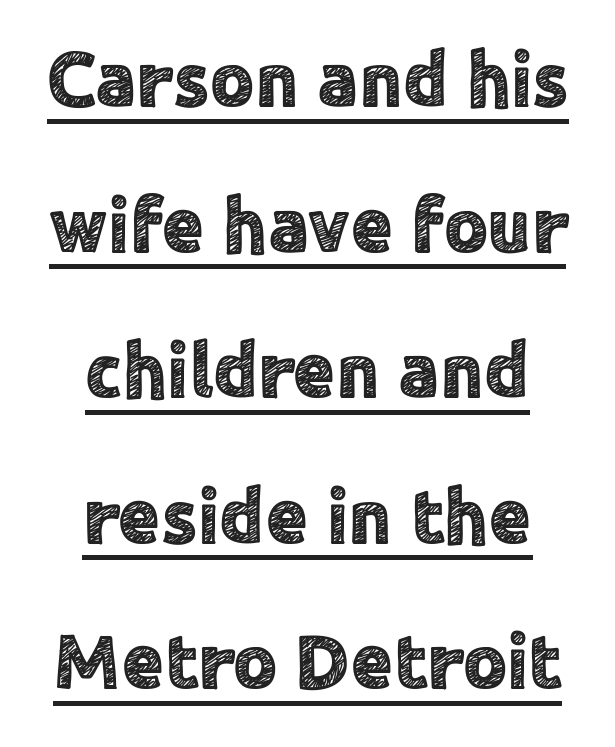
{"serif": "no", "italic": "no", "width": "normal", "x_height": "medium", "monospaced": "no", "underline": "yes", "align": "center", "line_spacing_ratio": 1.89, "letter_spacing": "normal", "letter_spacing_em": 0.0, "glyph_px": 77}
